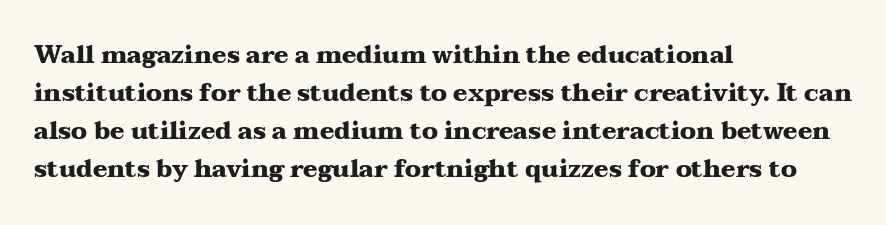
Q: Is the text bold? A: Yes.
Q: Is the text italic (slanted)? A: No, it is upright.
Q: Is the text underlined? A: No.
Q: How is the paragraph aligned? A: Left-aligned.
Q: Is the spacing between letters normal or unusually wide? A: Normal.
Q: Is the spacing between lines tight, normal or loose? A: Normal.
